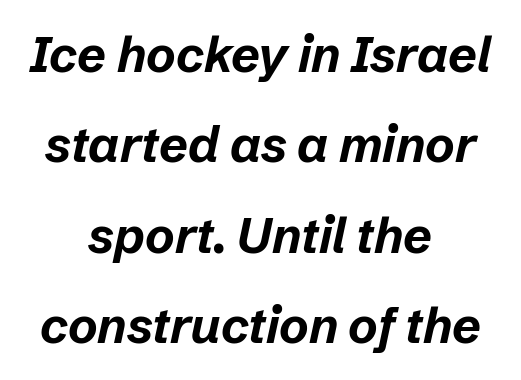
Q: Is the text bold? A: Yes.
Q: Is the text italic (slanted)? A: Yes, it leans right by about 12 degrees.
Q: Is the text underlined? A: No.
Q: How is the paragraph aligned? A: Centered.
Q: Is the spacing between letters normal or unusually wide? A: Normal.
Q: Width (condensed, normal, or wide)? A: Normal.
Q: Stroke contrast? A: Low.
Q: x-height? A: Medium.
Q: Monospaced? A: No.
